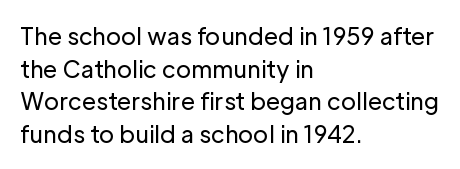
Q: Is the text bold? A: No.
Q: Is the text italic (slanted)? A: No, it is upright.
Q: Is the text underlined? A: No.
Q: How is the paragraph aligned? A: Left-aligned.
Q: Is the spacing between letters normal or unusually wide? A: Normal.
Q: Is the spacing between lines tight, normal or loose? A: Normal.
